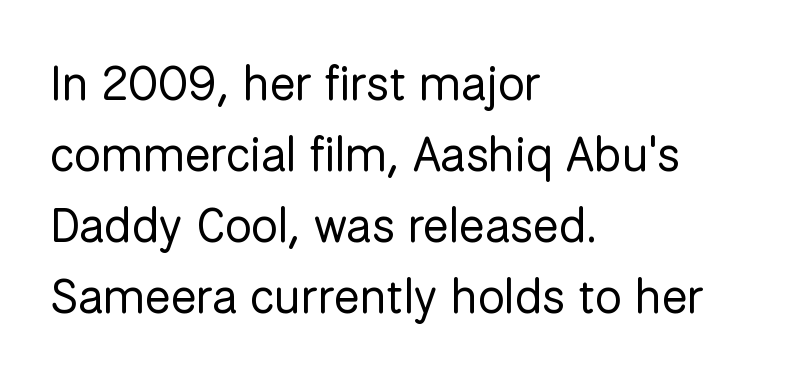
The image shows 48 px regular-weight sans-serif type, upright; set left-aligned, normal line spacing (1.48x), normal letter spacing, not underlined; low stroke contrast and a medium x-height.
